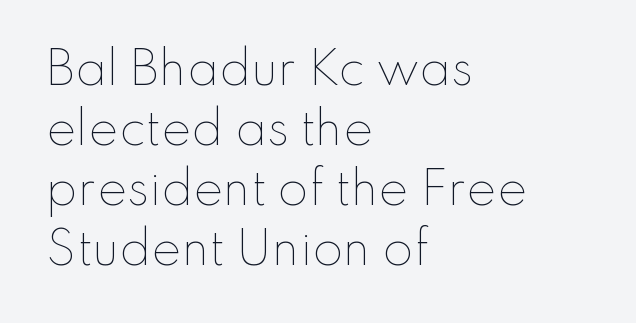
{"italic": "no", "bold": "no", "weight": "thin", "width": "normal", "stroke_contrast": "low", "x_height": "small", "monospaced": "no", "underline": "no", "align": "left", "line_spacing": "normal", "line_spacing_ratio": 1.33, "letter_spacing": "normal", "letter_spacing_em": 0.0, "glyph_px": 45}
